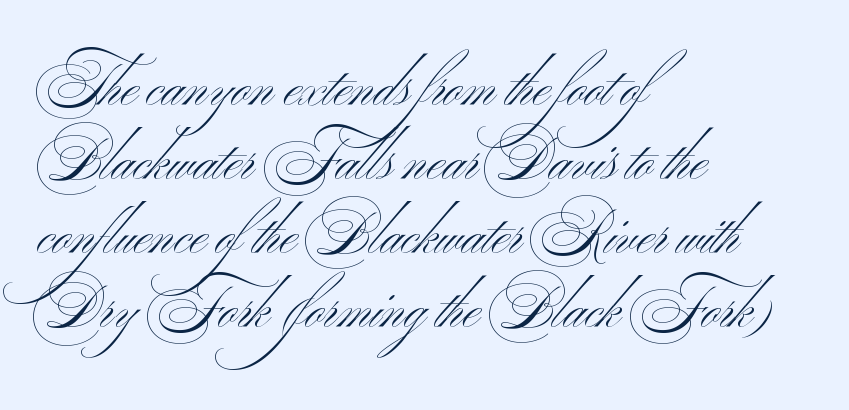
The typeface has the unassuming heft of standard copy or less. Regarding serifs, this sample does without them. Reading down the column, the eye jumps a familiar distance to each next line. These lines are set flush left with a ragged right edge.
